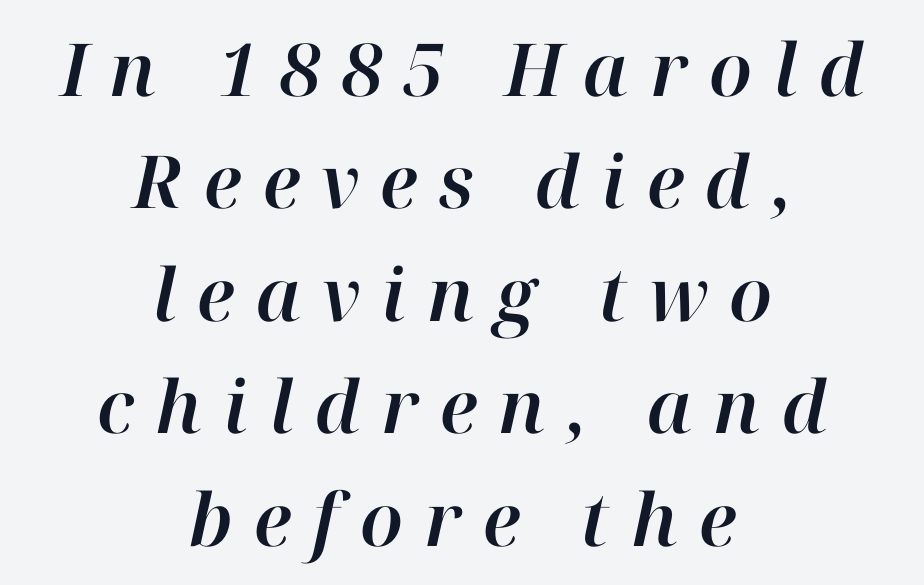
One-word summary of the alignment: center. A typesetter would call this proportional, since set widths differ per character. Letter spacing: wide. Tall strokes in this sample are angled rather than plumb.
